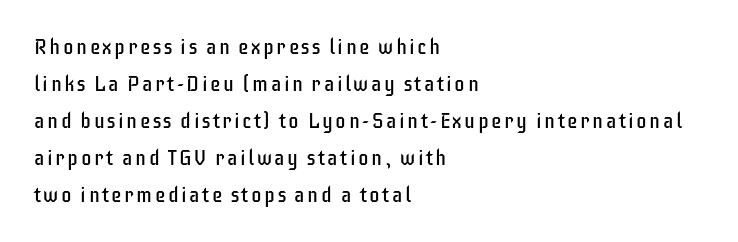
{"italic": "no", "bold": "no", "underline": "no", "align": "left", "line_spacing_ratio": 1.76, "glyph_px": 21}
